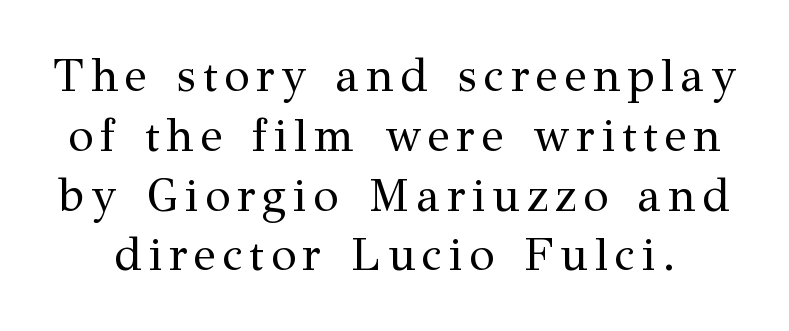
{"serif": "yes", "italic": "no", "bold": "no", "weight": "regular", "width": "normal", "stroke_contrast": "medium", "x_height": "medium", "monospaced": "no", "underline": "no", "line_spacing": "normal", "line_spacing_ratio": 1.3, "glyph_px": 46}
